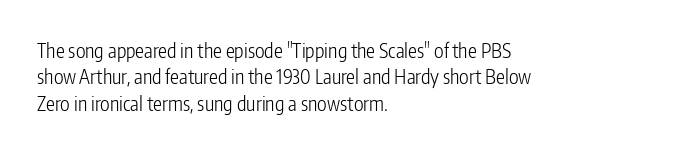
Characters remain perfectly vertical along every line. Rows of type keep a routine distance in the vertical direction. The face looks like a standard text weight, possibly lighter. Letter spacing: default. Each row of text sits above clean, open space.
